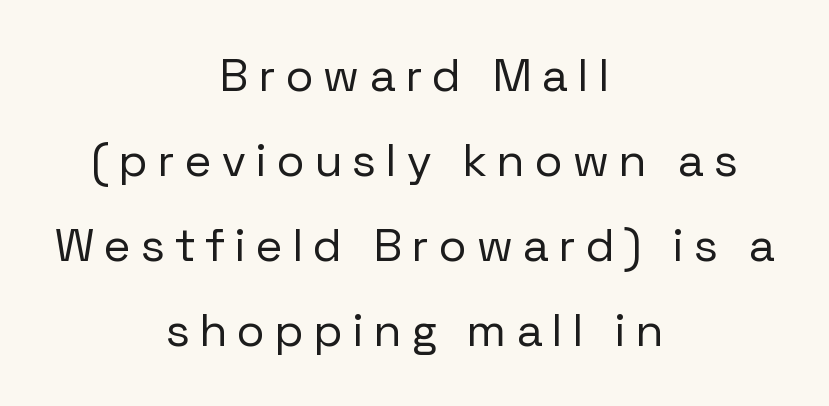
Q: Is the text bold? A: No.
Q: Is the text italic (slanted)? A: No, it is upright.
Q: Is the typeface a serif or a sans-serif typeface? A: Sans-serif.
Q: Is the text underlined? A: No.
Q: How is the paragraph aligned? A: Centered.
Q: Is the spacing between letters normal or unusually wide? A: Unusually wide.
Q: Width (condensed, normal, or wide)? A: Normal.
Q: Stroke contrast? A: Low.
Q: x-height? A: Medium.
Q: Monospaced? A: No.
